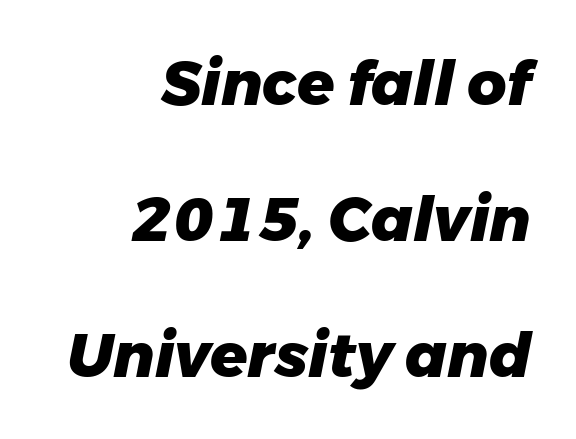
{"italic": "yes", "lean": "right", "slant_degrees": 11, "bold": "yes", "weight": "heavy", "width": "normal", "stroke_contrast": "low", "x_height": "medium", "monospaced": "no", "underline": "no", "align": "right", "line_spacing": "loose", "line_spacing_ratio": 2.23, "letter_spacing": "normal", "letter_spacing_em": 0.0, "glyph_px": 61}
